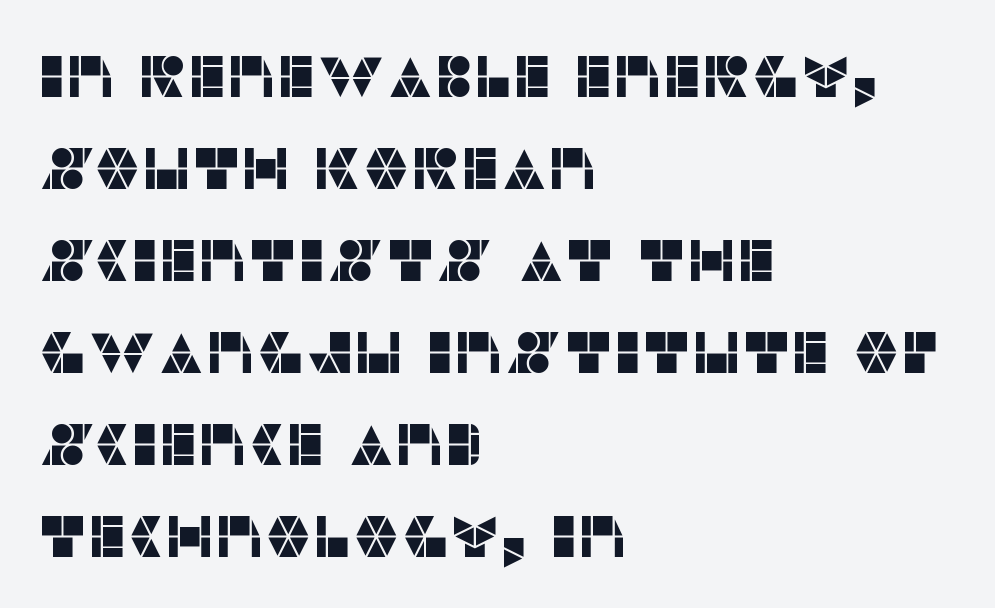
The image shows 59 px sans-serif type, upright; set left-aligned, normal line spacing (1.56x), normal letter spacing, not underlined; low stroke contrast and a large x-height.
